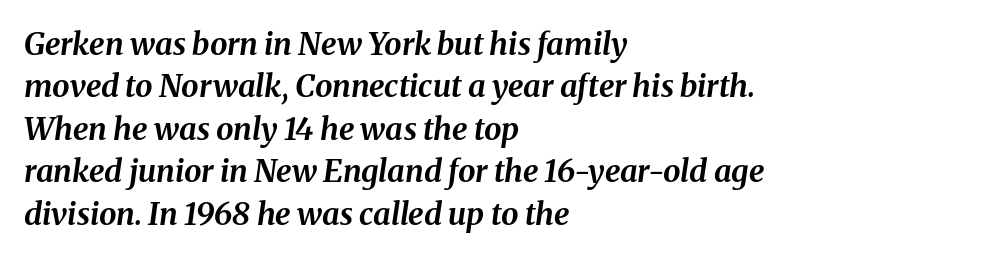
Q: Is the text bold? A: Yes.
Q: Is the text italic (slanted)? A: Yes, it leans right by about 8 degrees.
Q: Is the text underlined? A: No.
Q: How is the paragraph aligned? A: Left-aligned.
Q: Is the spacing between letters normal or unusually wide? A: Normal.
Q: Is the spacing between lines tight, normal or loose? A: Normal.
Q: Width (condensed, normal, or wide)? A: Normal.
Q: Stroke contrast? A: Medium.
Q: x-height? A: Medium.
Q: Monospaced? A: No.
